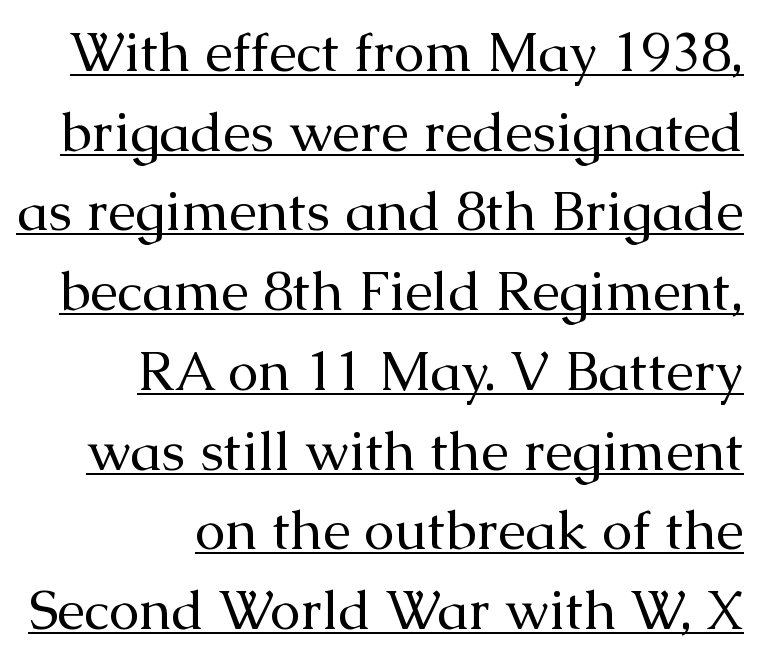
Q: Is the text bold? A: No.
Q: Is the text italic (slanted)? A: No, it is upright.
Q: Is the typeface a serif or a sans-serif typeface? A: Serif.
Q: Is the text underlined? A: Yes.
Q: How is the paragraph aligned? A: Right-aligned.
Q: Is the spacing between letters normal or unusually wide? A: Normal.
Q: Is the spacing between lines tight, normal or loose? A: Normal.
Q: Width (condensed, normal, or wide)? A: Normal.
Q: Stroke contrast? A: Medium.
Q: x-height? A: Medium.
Q: Monospaced? A: No.
